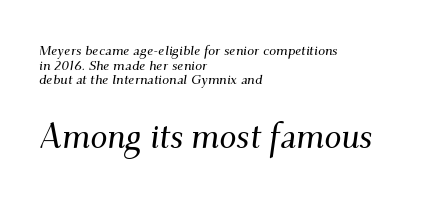
The image shows 34 px serif type, italic (leaning right); set left-aligned, tight line spacing (1.05x), normal letter spacing, not underlined; the second (bottom) block is 2.43x larger; medium stroke contrast and a small x-height.
